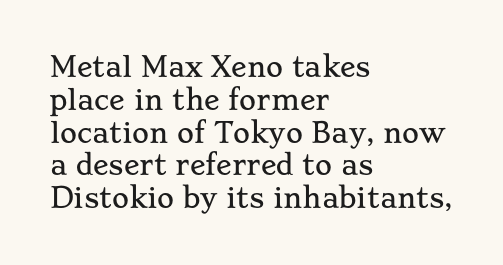
Each new line begins a customary step beneath the previous one. The passage shown is not underscored anywhere. Unlike italic type, these characters show no tilt at all. Casual observation: everything's shoved over to the left.
